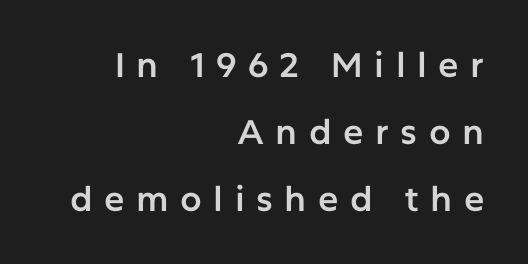
Q: Is the text italic (slanted)? A: No, it is upright.
Q: Is the typeface a serif or a sans-serif typeface? A: Sans-serif.
Q: Is the text underlined? A: No.
Q: How is the paragraph aligned? A: Right-aligned.
Q: Is the spacing between letters normal or unusually wide? A: Unusually wide.
Q: Is the spacing between lines tight, normal or loose? A: Loose.
Q: Width (condensed, normal, or wide)? A: Normal.
Q: Stroke contrast? A: Low.
Q: x-height? A: Medium.
Q: Monospaced? A: No.
